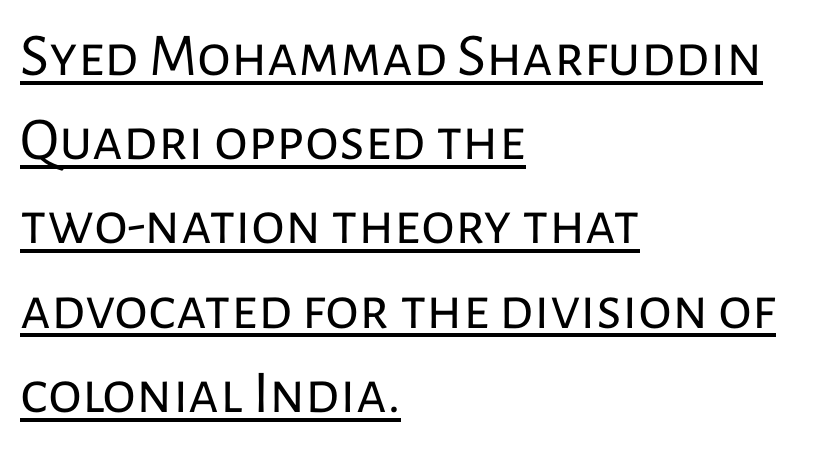
Rendered with straight, roman letterforms. The rag falls on the right side of this text block. Summary of vertical rhythm: regular, with standard interline spacing. Emphasis is given by a line drawn under the lettering.
